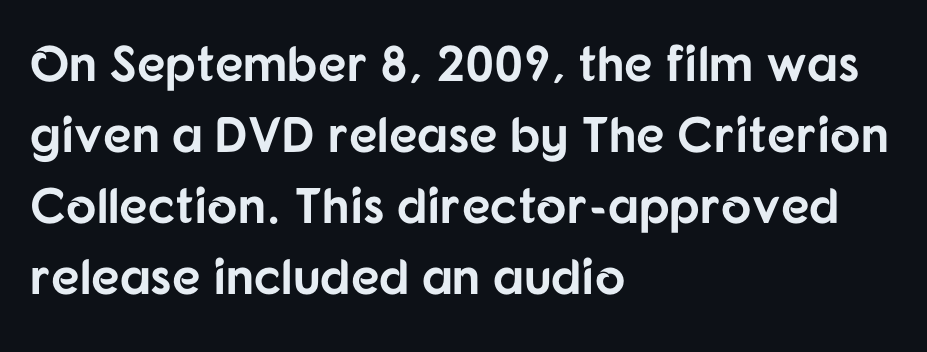
The image shows 50 px bold sans-serif type, upright; set left-aligned, normal line spacing (1.42x), normal letter spacing, not underlined; low stroke contrast and a medium x-height.
